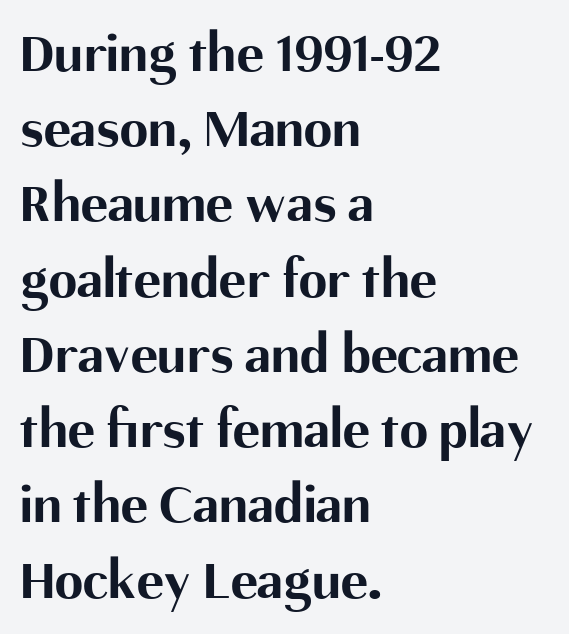
Plenty of ink on the page — the face is bold. A bare baseline throughout the passage. Ordinary non-slanted type is in use. Character widths vary here, with narrow letters taking less room than wide ones. The ragged edge is on the right, which tells us the setting is flush left. Serifs: no, the terminals of the letterforms are clean.
